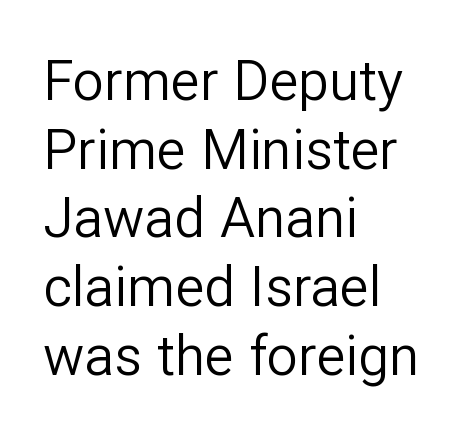
Q: Is the text bold? A: No.
Q: Is the text italic (slanted)? A: No, it is upright.
Q: Is the typeface a serif or a sans-serif typeface? A: Sans-serif.
Q: Is the text underlined? A: No.
Q: How is the paragraph aligned? A: Left-aligned.
Q: Is the spacing between letters normal or unusually wide? A: Normal.
Q: Is the spacing between lines tight, normal or loose? A: Normal.
Q: Width (condensed, normal, or wide)? A: Normal.
Q: Stroke contrast? A: Low.
Q: x-height? A: Medium.
Q: Monospaced? A: No.
